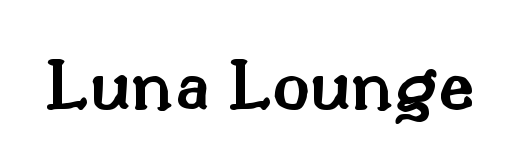
{"serif": "yes", "italic": "no", "bold": "semi", "weight": "semibold", "width": "normal", "stroke_contrast": "medium", "x_height": "small", "monospaced": "no", "underline": "no", "letter_spacing": "normal", "letter_spacing_em": 0.0, "glyph_px": 77}
